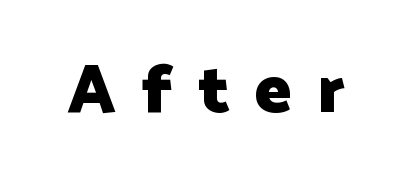
The image shows 69 px heavy sans-serif type, upright; set unusually wide letter spacing (+0.37 em), not underlined; low stroke contrast and a medium x-height.
